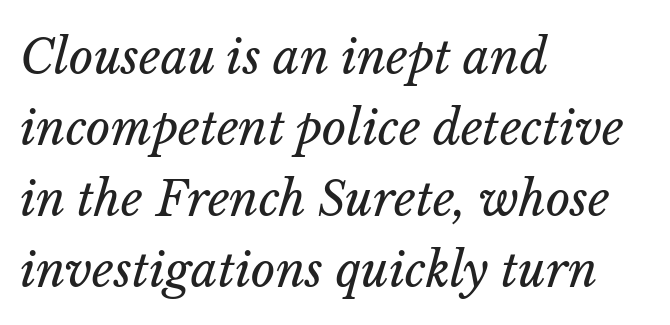
Anything drawn beneath the words? Only blank space. An italicized treatment has been applied to the whole sample. Compared with typical paragraphs, the rows here are spaced about the same. Stems here are at most as thick as an everyday book face.
